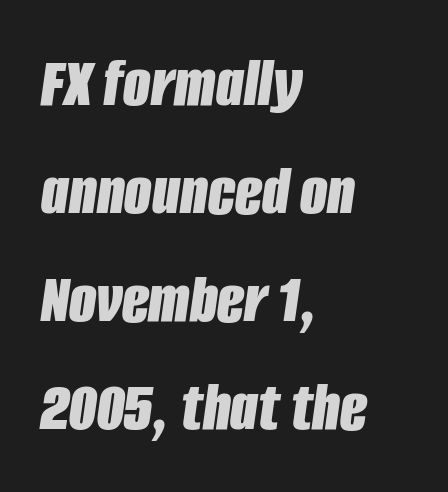
The image shows 71 px bold, condensed type, italic (leaning right); set left-aligned, normal line spacing (1.52x), normal letter spacing, not underlined; low stroke contrast and a large x-height.
